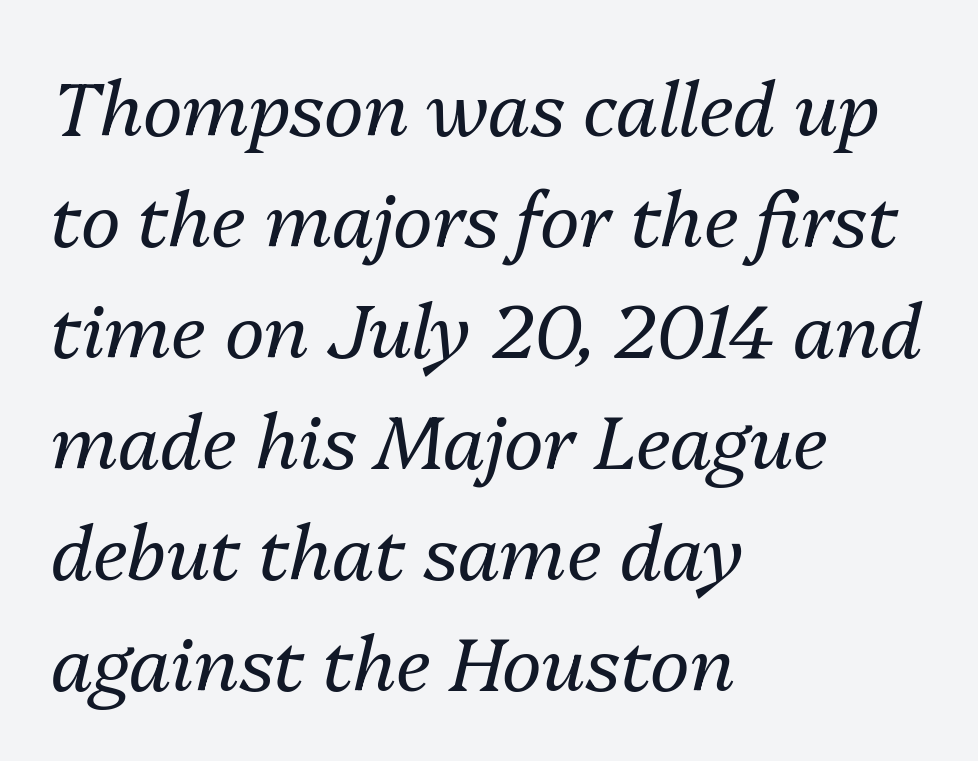
The image shows 75 px regular-weight type, italic (leaning right); set left-aligned, normal line spacing (1.48x), normal letter spacing, not underlined; medium stroke contrast and a medium x-height.
